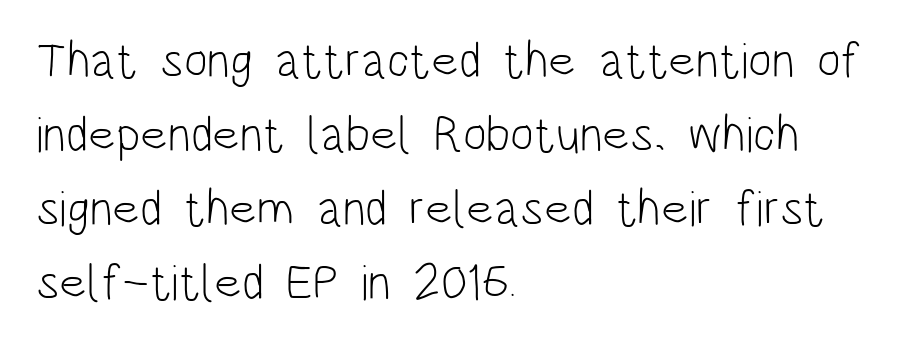
{"serif": "no", "italic": "no", "bold": "no", "weight": "light", "width": "condensed", "stroke_contrast": "low", "x_height": "large", "monospaced": "no", "underline": "no", "align": "left", "line_spacing": "normal", "line_spacing_ratio": 1.48, "letter_spacing": "normal", "letter_spacing_em": 0.0, "glyph_px": 50}
